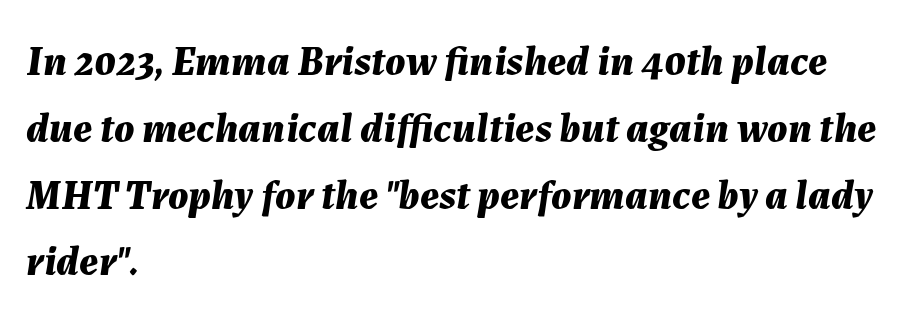
Q: Is the text bold? A: Yes.
Q: Is the text italic (slanted)? A: Yes, it leans right by about 7 degrees.
Q: Is the text underlined? A: No.
Q: How is the paragraph aligned? A: Left-aligned.
Q: Is the spacing between letters normal or unusually wide? A: Normal.
Q: Is the spacing between lines tight, normal or loose? A: Normal.
Q: Width (condensed, normal, or wide)? A: Normal.
Q: Stroke contrast? A: Medium.
Q: x-height? A: Medium.
Q: Monospaced? A: No.
